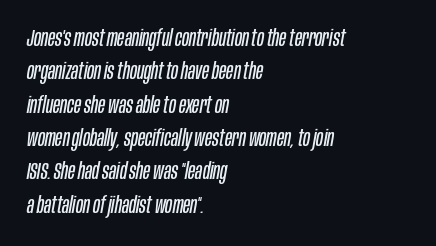
{"italic": "yes", "lean": "right", "slant_degrees": 10, "bold": "no", "underline": "no", "align": "left", "line_spacing": "normal", "line_spacing_ratio": 1.45, "letter_spacing": "normal", "letter_spacing_em": 0.0, "glyph_px": 23}
